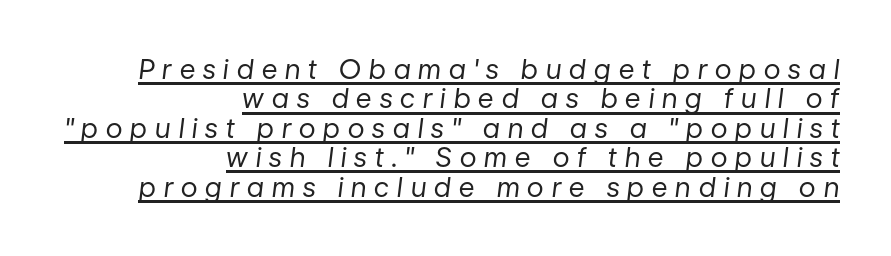
The lines are quadded right. This sample carries an underscore along the baseline area. Heaviness? Minimal to ordinary, like unemphasized prose. It's the slanting kind of type. Notice how descenders almost collide with the ascenders below — that's tight leading. The letters are spread apart with noticeably loose tracking.
